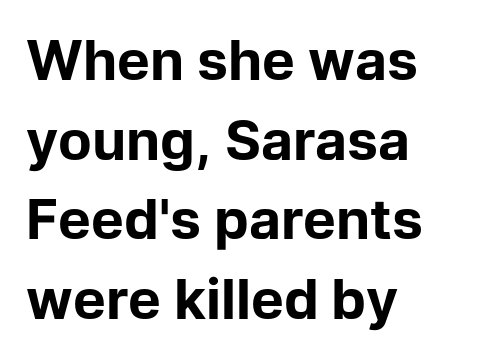
Q: Is the text bold? A: Yes.
Q: Is the text italic (slanted)? A: No, it is upright.
Q: Is the typeface a serif or a sans-serif typeface? A: Sans-serif.
Q: Is the text underlined? A: No.
Q: How is the paragraph aligned? A: Left-aligned.
Q: Is the spacing between letters normal or unusually wide? A: Normal.
Q: Is the spacing between lines tight, normal or loose? A: Normal.
Q: Width (condensed, normal, or wide)? A: Normal.
Q: Stroke contrast? A: Low.
Q: x-height? A: Medium.
Q: Monospaced? A: No.
